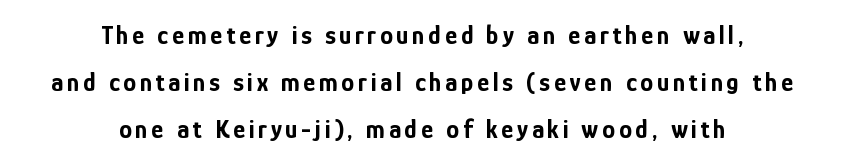
The image shows 26 px bold type, upright; set centered, line spacing 1.81x, not underlined.
